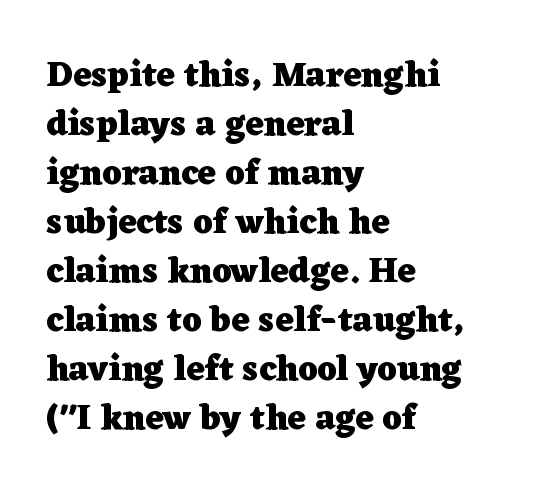
A typesetter would call this proportional, since set widths differ per character. Regular leading. Pretty heavy lettering here — definitely bold. The specimen reads as upright at a glance. The lines are quadded left. Plain, unruled lines of type.
